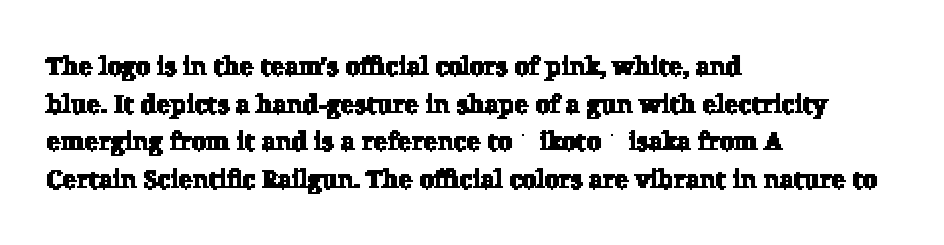
{"underline": "no", "align": "left", "line_spacing": "normal", "line_spacing_ratio": 1.45, "letter_spacing": "normal", "letter_spacing_em": 0.0, "glyph_px": 26}
